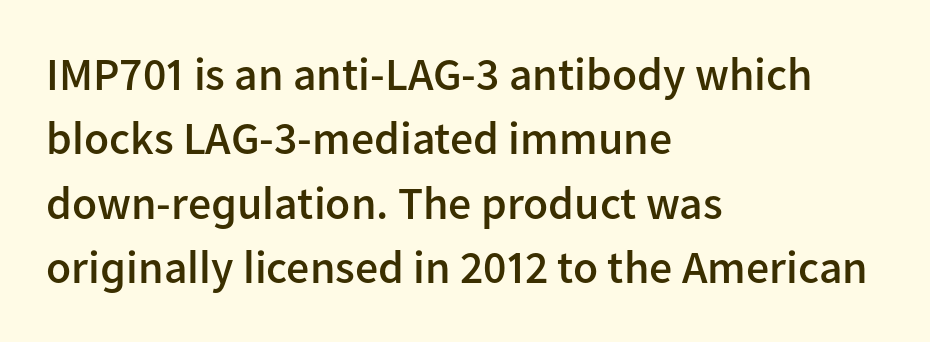
Is this a fixed-width face? No — the glyphs have proportional, varying widths. Layout note: lines flush left. Serif or sans? Sans — the stroke terminals are bare. The area under the type is left untouched. The strokes are fattened partway — semibold, not bold.
